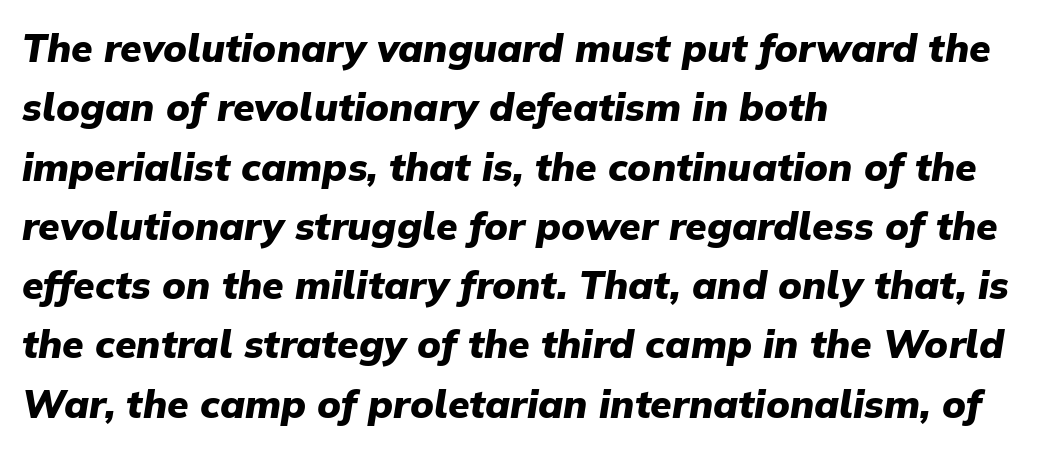
The image shows 39 px heavy type, italic (leaning right); set left-aligned, normal line spacing (1.52x), normal letter spacing, not underlined; low stroke contrast and a medium x-height.
